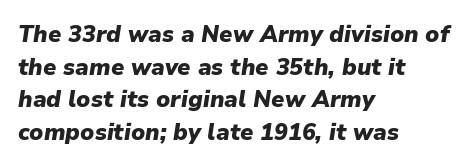
The rendering keeps characters at their native spacing. Plenty of ink on the page — the face is bold. Style check: oblique. Type without underlining. Leading matches the norm, producing a regular column. Caption: multi-line text, flush left, ragged right.
